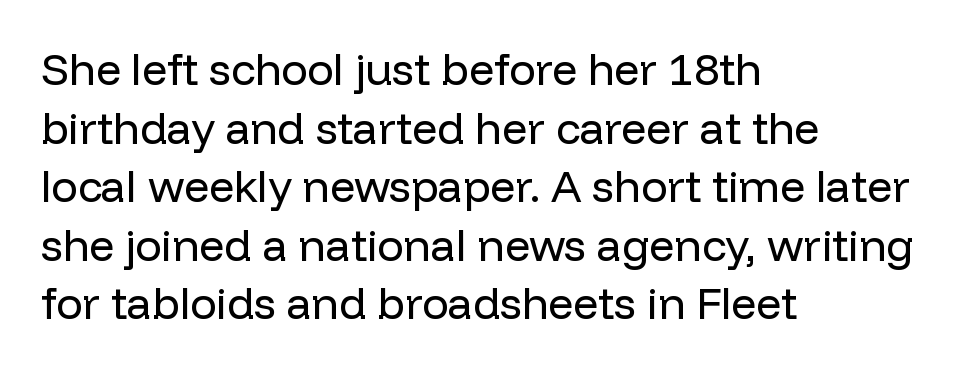
The image shows 44 px regular-weight sans-serif type, upright; set left-aligned, normal line spacing (1.33x), normal letter spacing, not underlined; low stroke contrast and a medium x-height.
